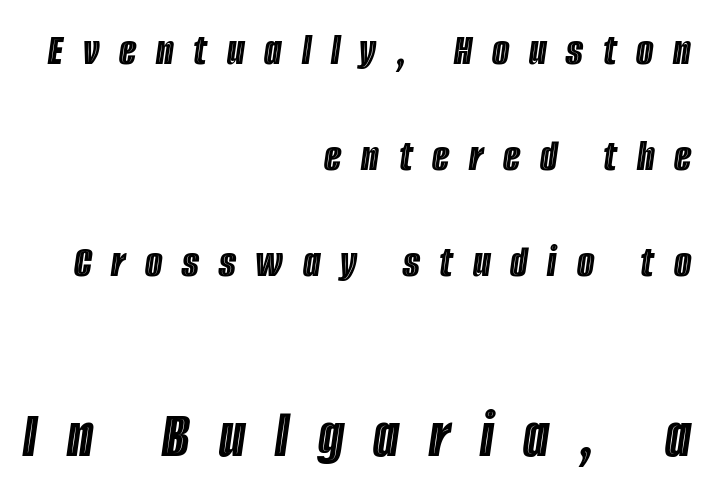
Q: Is the text italic (slanted)? A: Yes, it leans right by about 8 degrees.
Q: Is the text underlined? A: No.
Q: How is the paragraph aligned? A: Right-aligned.
Q: Is the spacing between letters normal or unusually wide? A: Unusually wide.
Q: Is the spacing between lines tight, normal or loose? A: Loose.
Q: Which block of text is set in a larger size, the first (top) or the second (bottom)? A: The second (bottom) one.
Q: Width (condensed, normal, or wide)? A: Condensed.
Q: x-height? A: Large.
Q: Monospaced? A: No.
